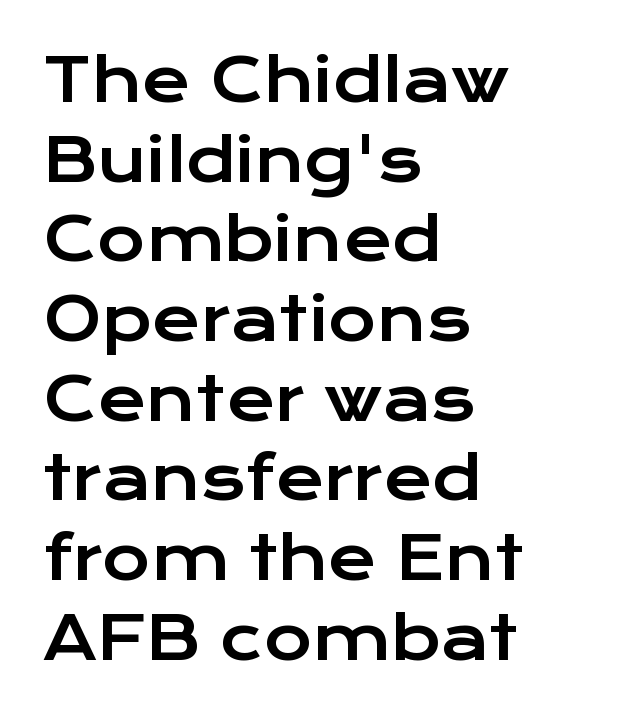
The image shows 59 px wide sans-serif type, upright; set left-aligned, normal line spacing (1.35x), normal letter spacing, not underlined; low stroke contrast and a medium x-height.
